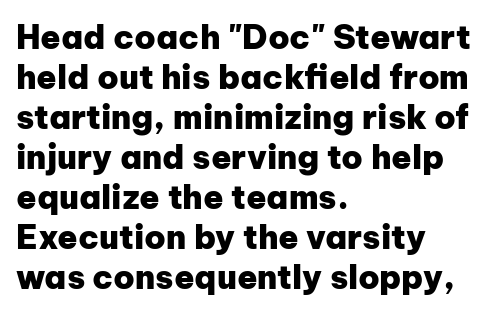
{"serif": "no", "italic": "no", "bold": "yes", "weight": "heavy", "width": "normal", "stroke_contrast": "low", "x_height": "medium", "monospaced": "no", "underline": "no", "align": "left", "line_spacing_ratio": 1.21, "letter_spacing": "normal", "letter_spacing_em": 0.0, "glyph_px": 33}
